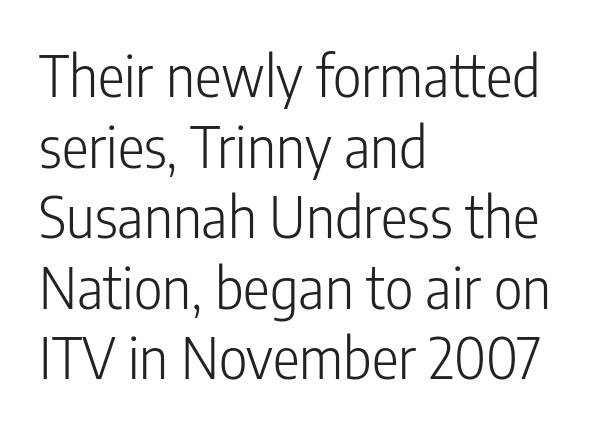
Q: Is the text bold? A: No.
Q: Is the text italic (slanted)? A: No, it is upright.
Q: Is the typeface a serif or a sans-serif typeface? A: Sans-serif.
Q: Is the text underlined? A: No.
Q: How is the paragraph aligned? A: Left-aligned.
Q: Is the spacing between letters normal or unusually wide? A: Normal.
Q: Is the spacing between lines tight, normal or loose? A: Normal.
Q: Width (condensed, normal, or wide)? A: Condensed.
Q: Stroke contrast? A: Low.
Q: x-height? A: Medium.
Q: Monospaced? A: No.
